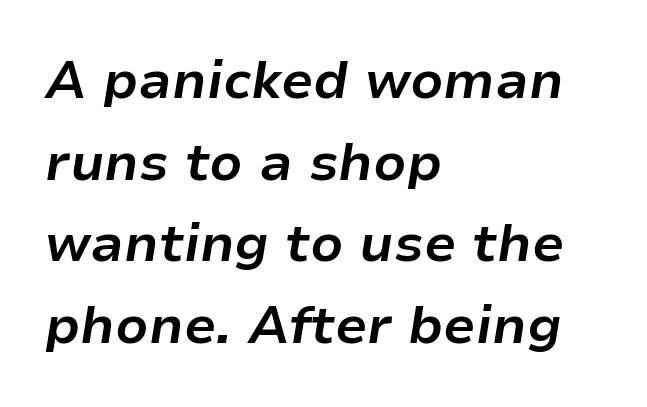
{"italic": "yes", "lean": "right", "slant_degrees": 9, "bold": "yes", "weight": "bold", "width": "normal", "stroke_contrast": "low", "x_height": "medium", "monospaced": "no", "underline": "no", "align": "left", "line_spacing": "normal", "line_spacing_ratio": 1.57, "letter_spacing": "normal", "letter_spacing_em": 0.0, "glyph_px": 52}
